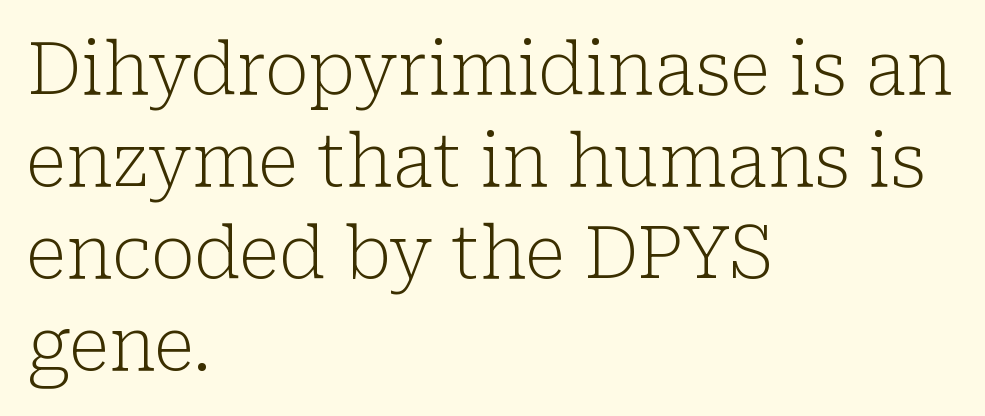
{"serif": "yes", "italic": "no", "bold": "no", "weight": "light", "width": "normal", "stroke_contrast": "low", "x_height": "medium", "monospaced": "no", "underline": "no", "align": "left", "line_spacing": "normal", "line_spacing_ratio": 1.28, "letter_spacing": "normal", "letter_spacing_em": 0.0, "glyph_px": 72}
